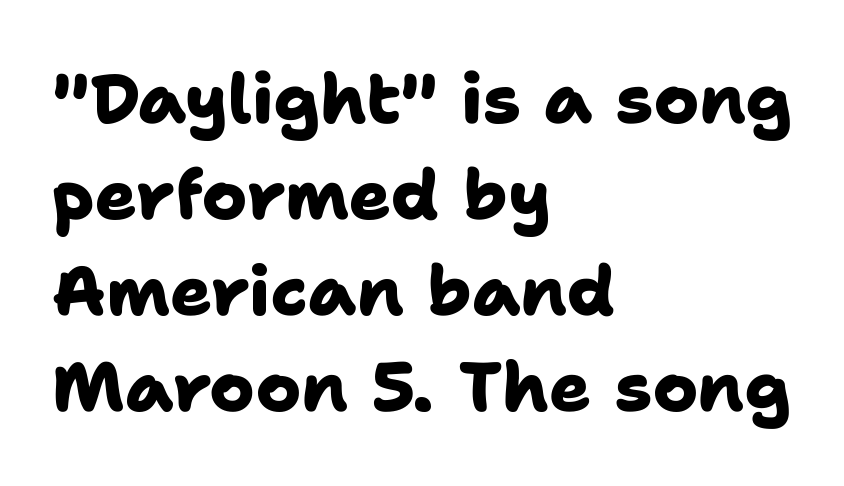
Q: Is the text bold? A: Yes.
Q: Is the typeface a serif or a sans-serif typeface? A: Sans-serif.
Q: Is the text underlined? A: No.
Q: How is the paragraph aligned? A: Left-aligned.
Q: Is the spacing between letters normal or unusually wide? A: Normal.
Q: Is the spacing between lines tight, normal or loose? A: Normal.
Q: Width (condensed, normal, or wide)? A: Normal.
Q: Stroke contrast? A: Low.
Q: x-height? A: Medium.
Q: Monospaced? A: No.
